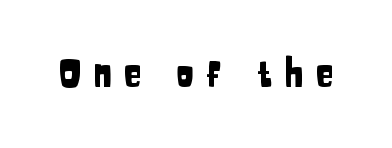
Q: Is the text italic (slanted)? A: No, it is upright.
Q: Is the typeface a serif or a sans-serif typeface? A: Sans-serif.
Q: Is the text underlined? A: No.
Q: Is the spacing between letters normal or unusually wide? A: Unusually wide.
Q: Width (condensed, normal, or wide)? A: Condensed.
Q: Stroke contrast? A: Low.
Q: x-height? A: Large.
Q: Monospaced? A: No.
